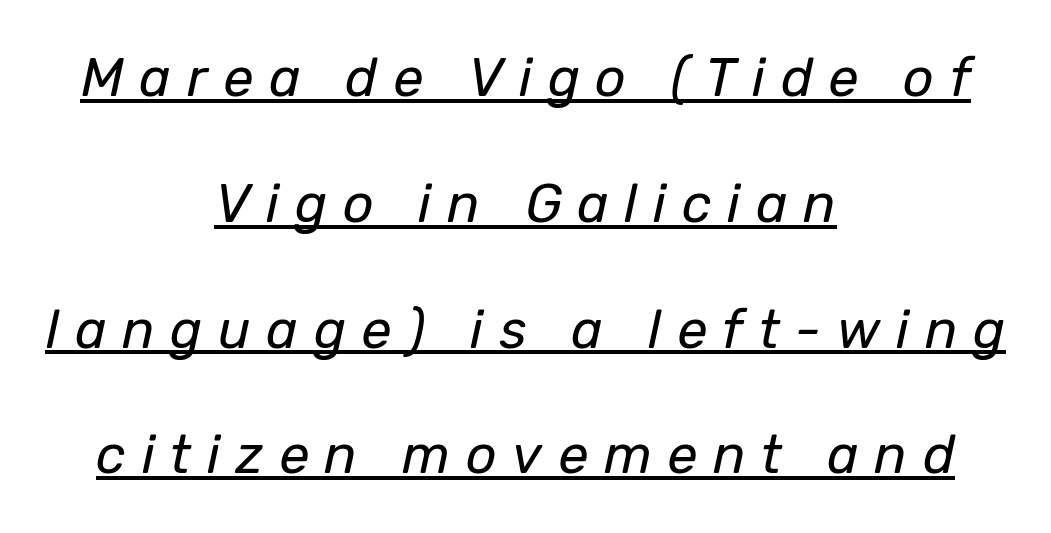
{"italic": "yes", "lean": "right", "slant_degrees": 12, "bold": "no", "weight": "regular", "width": "normal", "stroke_contrast": "low", "x_height": "medium", "monospaced": "no", "underline": "yes", "align": "center", "line_spacing": "loose", "line_spacing_ratio": 2.33, "letter_spacing": "wide", "letter_spacing_em": 0.29, "glyph_px": 54}
